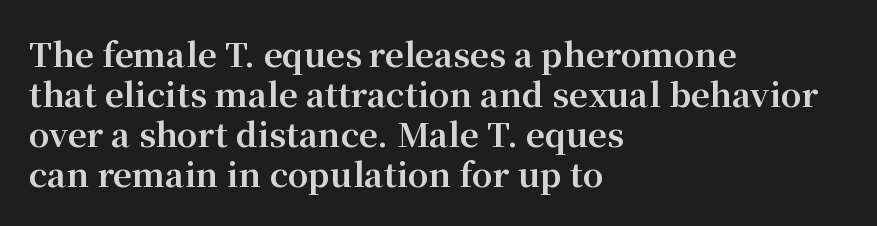
{"serif": "yes", "italic": "no", "bold": "yes", "weight": "bold", "width": "normal", "stroke_contrast": "medium", "x_height": "medium", "monospaced": "no", "underline": "no", "align": "left", "line_spacing_ratio": 1.21, "letter_spacing": "normal", "letter_spacing_em": 0.0, "glyph_px": 33}
